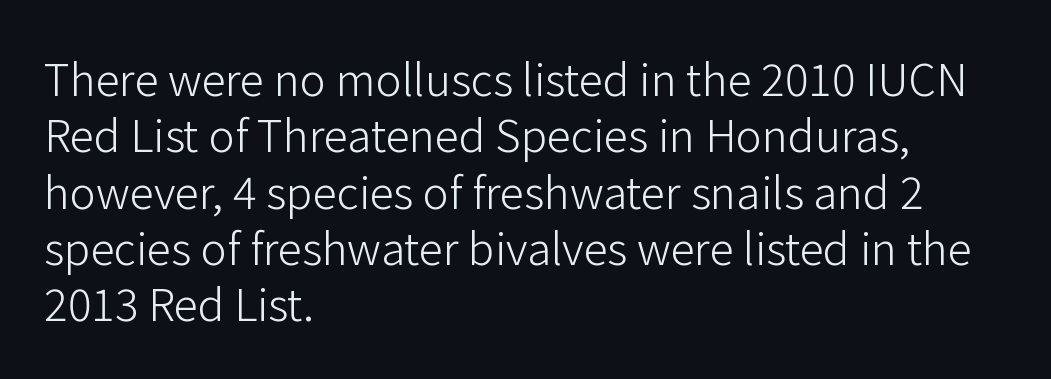
This block has exactly the height ordinary leading produces. The font is comparable to plain body text, perhaps lighter. Quick note: not italic, upright. What stands out about the letter spacing? Nothing — it is the standard amount.
